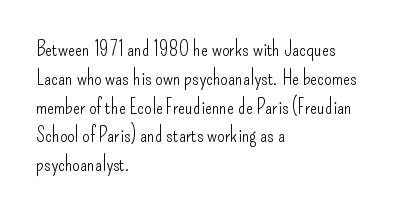
The image shows 21 px text type, upright; set left-aligned, normal line spacing (1.37x), normal letter spacing, not underlined.
